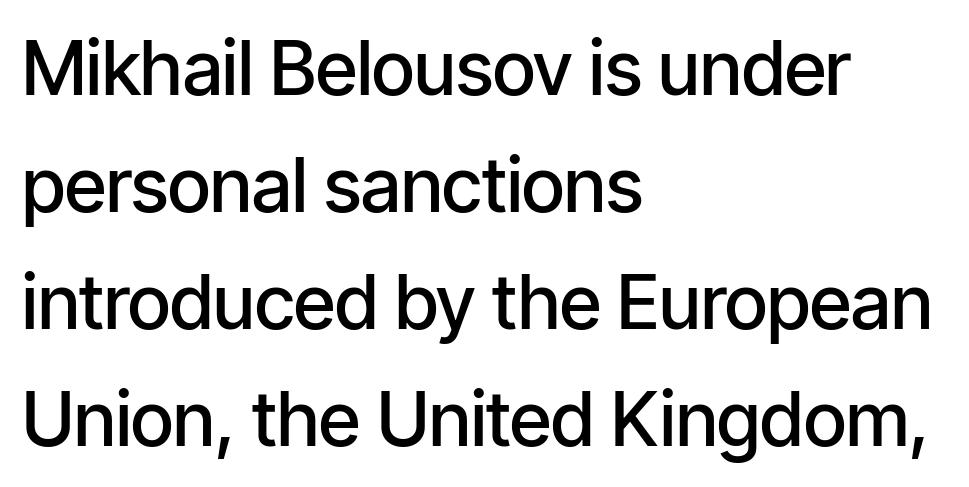
{"serif": "no", "italic": "no", "bold": "semi", "weight": "semibold", "width": "condensed", "stroke_contrast": "low", "x_height": "medium", "monospaced": "no", "underline": "no", "align": "left", "line_spacing": "normal", "line_spacing_ratio": 1.56, "letter_spacing": "normal", "letter_spacing_em": 0.0, "glyph_px": 75}
